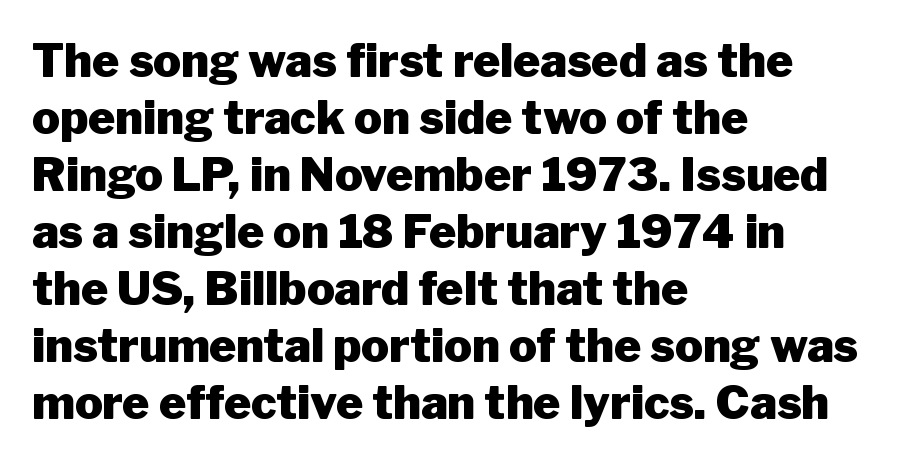
The image shows 46 px heavy sans-serif type, upright; set left-aligned, line spacing 1.24x, normal letter spacing, not underlined; low stroke contrast and a medium x-height.
